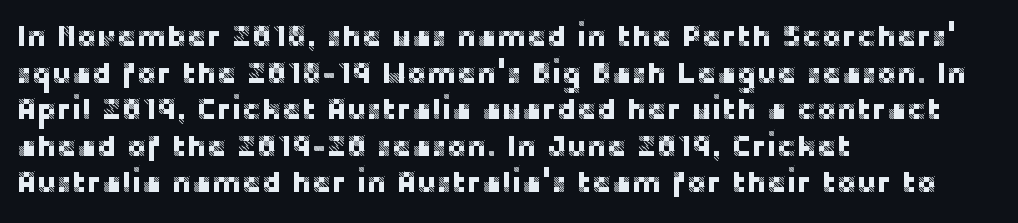
{"serif": "no", "italic": "no", "width": "normal", "stroke_contrast": "low", "x_height": "large", "monospaced": "no", "underline": "no", "align": "left", "line_spacing_ratio": 1.22, "letter_spacing": "normal", "letter_spacing_em": 0.0, "glyph_px": 30}
